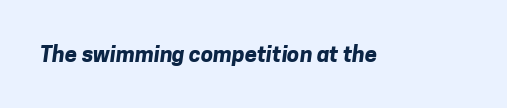
Q: Is the text bold? A: Yes.
Q: Is the text underlined? A: No.
Q: Is the spacing between letters normal or unusually wide? A: Normal.
